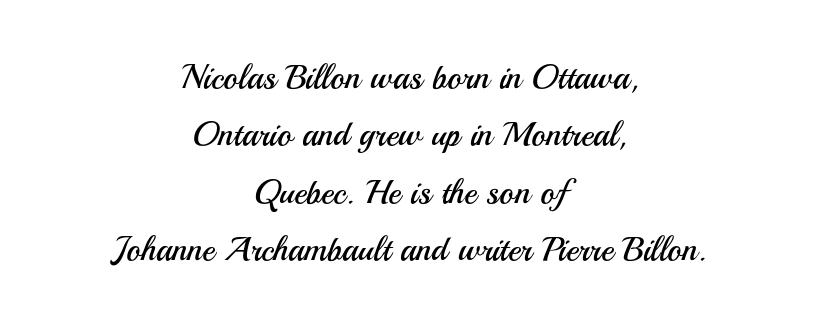
This rendering employs a face without finishing strokes, i.e., a sans-serif. Leftover space on each line is divided equally before and after the words. Each new line begins a customary step beneath the previous one. Looks like regular typesetting: each glyph gets only the width it needs. The string is rendered with underlining switched off.
